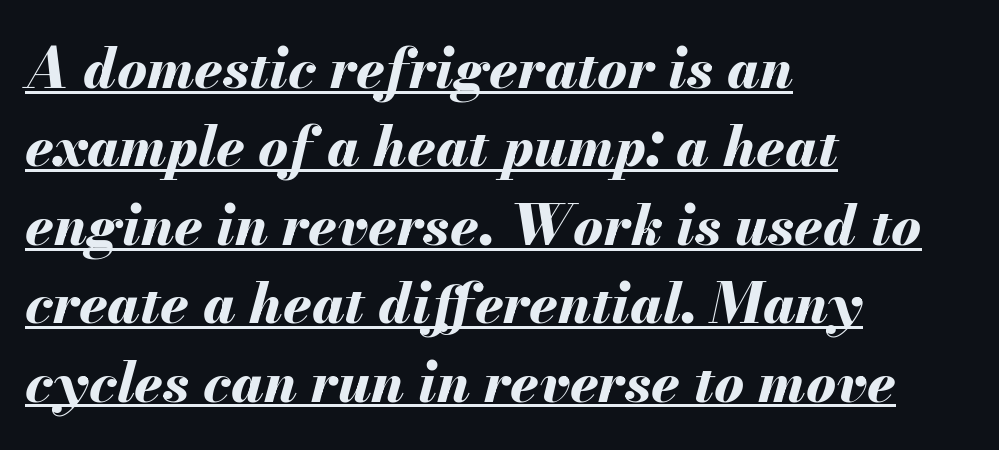
These lines stack with their left ends in a neat column. Spacing between characters is what you'd get straight out of the box. In designer terms, the underline attribute is active on this setting. Character widths vary here, with narrow letters taking less room than wide ones. Heavy, bold letterforms.
